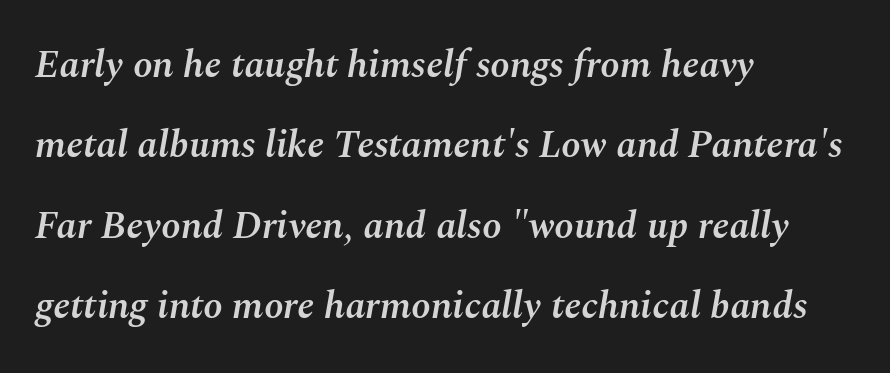
No word sits above an underline. These lines carry some extra weight — a demibold, not a full bold. This sample has the flowing, uneven cadence of proportional lettering. The glyphs look as if they've been sheared to an angle. This sample is left-justified, so line endings fall wherever the words run out. Standard letterfit; no display-style spreading of the glyphs.
